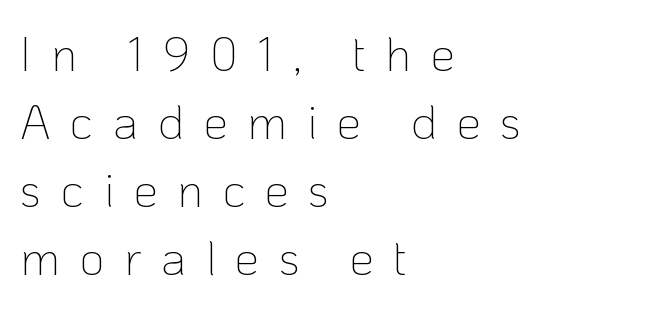
The image shows 48 px thin sans-serif type, upright; set left-aligned, normal line spacing (1.42x), unusually wide letter spacing (+0.41 em), not underlined; low stroke contrast and a medium x-height.
